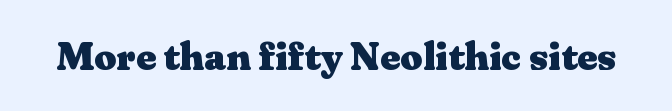
Varying glyph widths throughout — classic text-font behaviour. Type without underlining. There is no visible air inserted between adjacent glyphs. Upright lettering throughout. Serif or sans? Serif — the stroke terminals have little feet.
